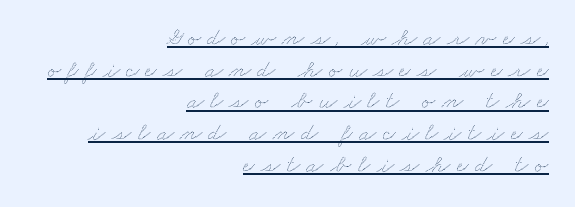
The image shows 25 px text type; set right-aligned, normal line spacing (1.27x), unusually wide letter spacing (+0.26 em), underlined.
